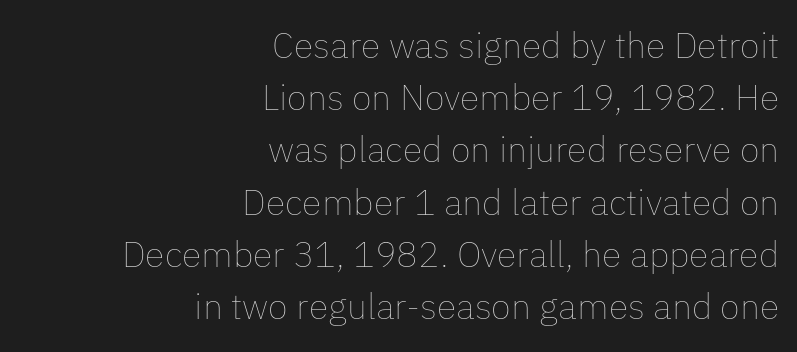
The image shows 36 px thin type, upright; set right-aligned, normal line spacing (1.45x), normal letter spacing, not underlined; low stroke contrast and a medium x-height.
